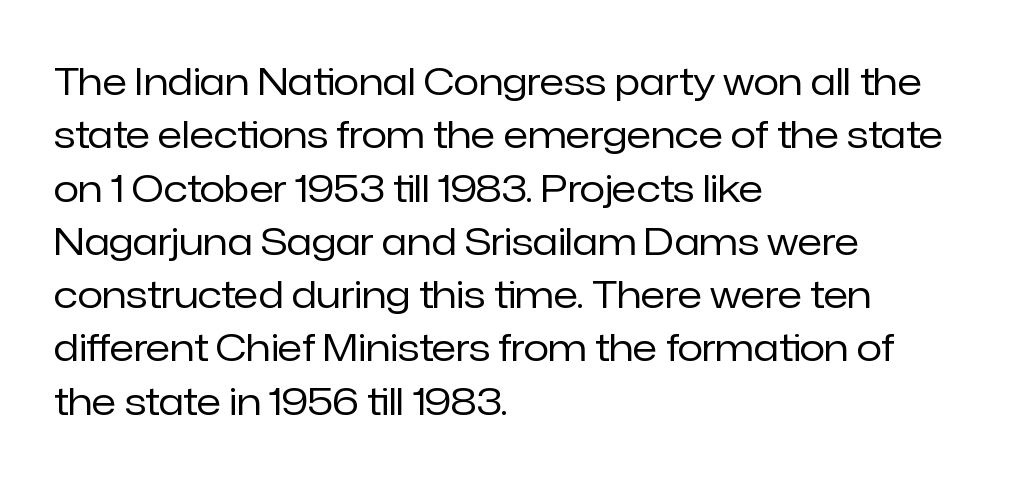
{"serif": "no", "italic": "no", "bold": "no", "weight": "regular", "width": "normal", "stroke_contrast": "low", "x_height": "medium", "monospaced": "no", "underline": "no", "align": "left", "line_spacing": "normal", "line_spacing_ratio": 1.44, "letter_spacing": "normal", "letter_spacing_em": 0.0, "glyph_px": 37}
